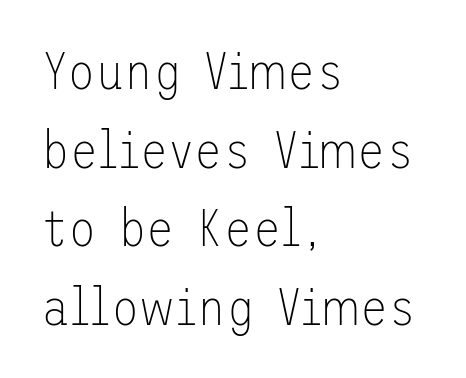
{"serif": "no", "italic": "no", "bold": "no", "weight": "thin", "width": "normal", "stroke_contrast": "low", "x_height": "medium", "underline": "no", "align": "left", "line_spacing": "normal", "line_spacing_ratio": 1.51, "letter_spacing": "normal", "letter_spacing_em": 0.0, "glyph_px": 52}
